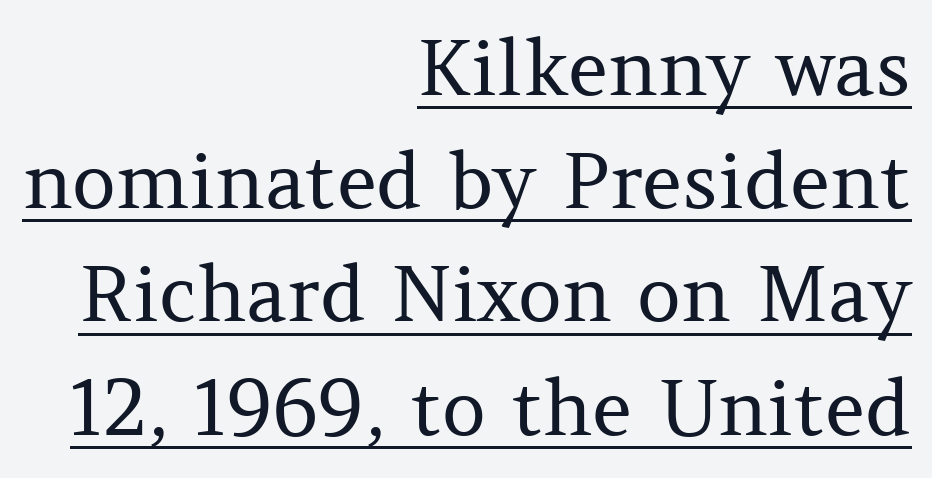
{"serif": "yes", "italic": "no", "bold": "no", "weight": "regular", "width": "normal", "stroke_contrast": "medium", "x_height": "medium", "monospaced": "no", "underline": "yes", "align": "right", "line_spacing": "normal", "line_spacing_ratio": 1.47, "letter_spacing": "normal", "letter_spacing_em": 0.0, "glyph_px": 77}
